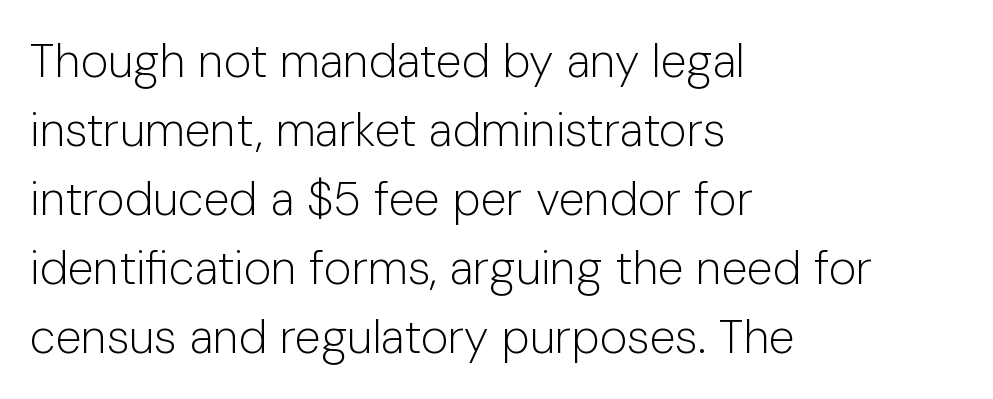
Weight: regular or lighter. Is this a fixed-width face? No — the glyphs have proportional, varying widths. A student would call this left alignment; a typographer would say flush left, rag right. The type sits square on the baseline with zero lean.
